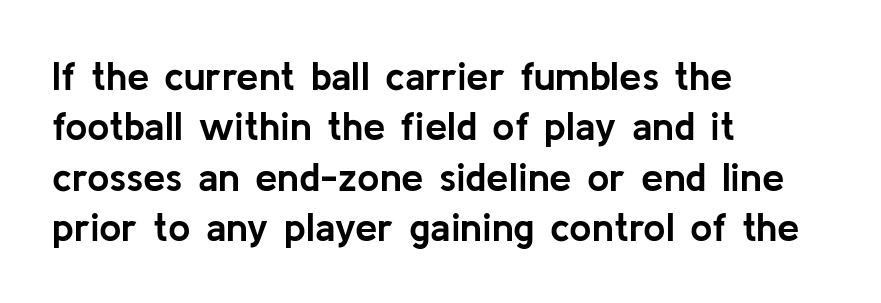
{"serif": "no", "italic": "no", "bold": "yes", "weight": "semibold", "width": "normal", "stroke_contrast": "low", "x_height": "medium", "monospaced": "no", "underline": "no", "align": "left", "line_spacing": "normal", "line_spacing_ratio": 1.26, "letter_spacing": "normal", "letter_spacing_em": 0.0, "glyph_px": 40}
